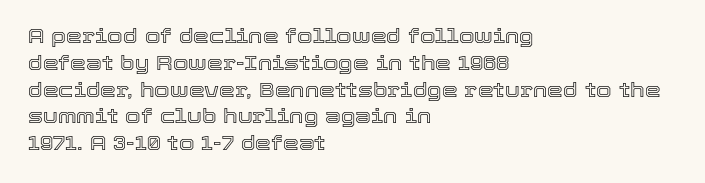
The vertical gap from one line to the next is medium. The letters sit at their default tracking, neither squeezed nor spread. A student would call this left alignment; a typographer would say flush left, rag right. Does the lettering tilt? It doesn't — this is upright.
